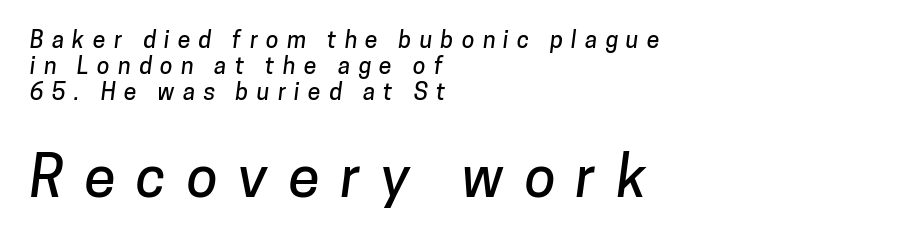
The letters in the lower block stand taller than those in the block above. The type is letterspaced generously, with wide tracking. The rendering uses natural spacing where letterforms have individual widths. A typesetter would label this face a sans.
